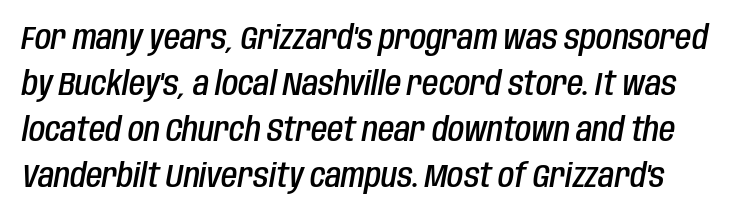
The image shows 33 px semibold, condensed type, italic (leaning right); set normal line spacing (1.39x), normal letter spacing, not underlined; low stroke contrast and a large x-height.
